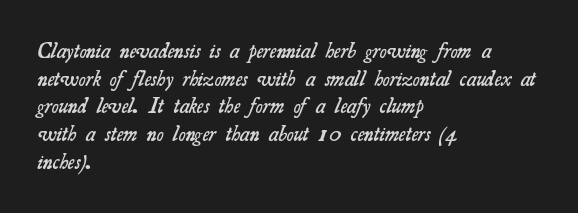
The image shows 21 px text type; set left-aligned, normal line spacing (1.32x), normal letter spacing, not underlined.
